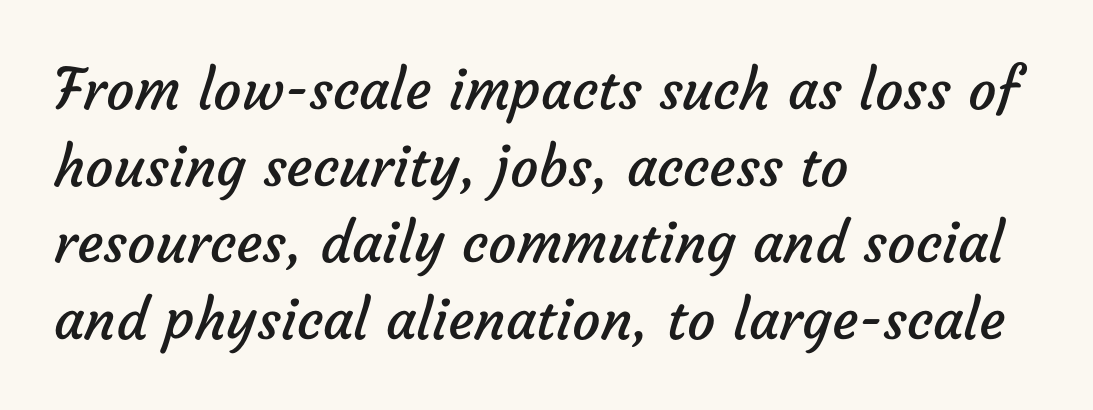
Left-aligned paragraph, ragged on the right. The passage shown is typed in a proportional face where columns would drift. Regarding leading, the lines here are spaced in the standard way. Typographically, this falls in the sans-serif category. The passage shown has conventional tracking throughout. A clean baseline with only descenders dipping below it.
